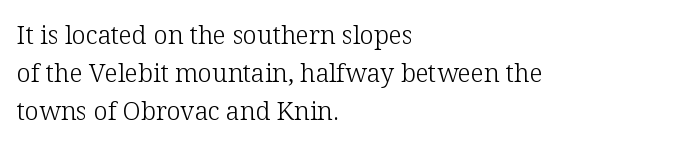
{"italic": "no", "bold": "no", "underline": "no", "align": "left", "line_spacing": "normal", "line_spacing_ratio": 1.53, "letter_spacing": "normal", "letter_spacing_em": 0.0, "glyph_px": 25}
